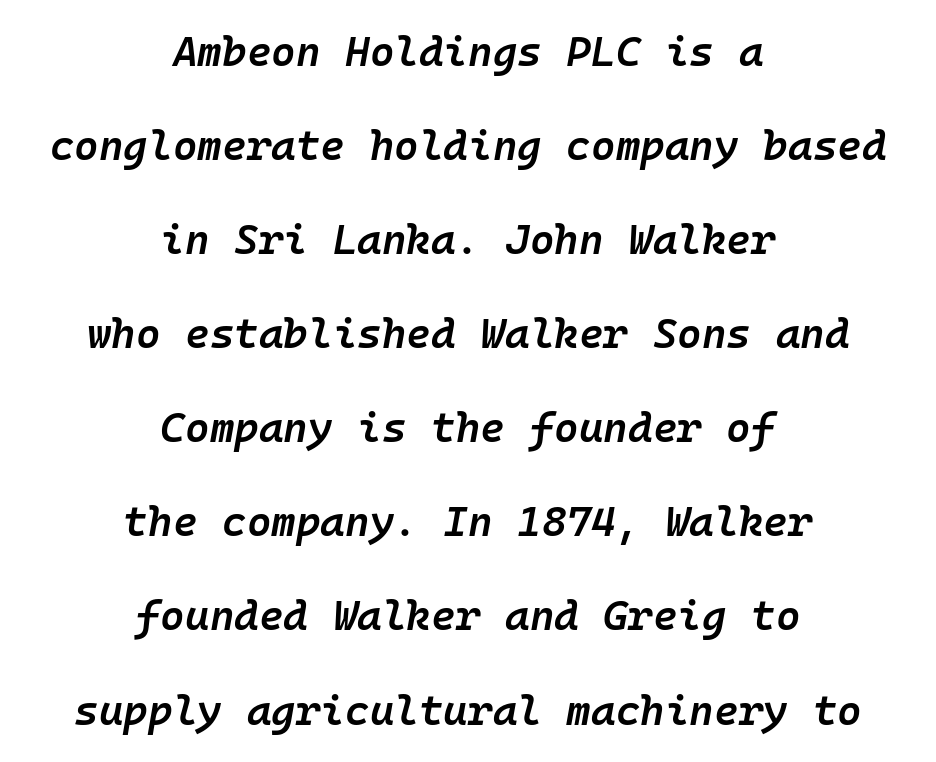
Every character here occupies the same horizontal width, giving the sample a typewriter-like rhythm. Check the space under the baseline: it is left empty. The typesetter chose a symmetrical, centered arrangement here. This is the in-between weight designers call semibold or demi. Is the type slanted? Yes — the strokes lean at a clear angle.
